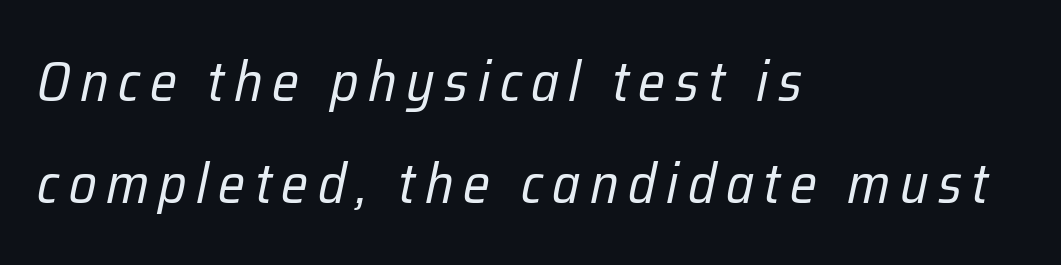
{"italic": "yes", "lean": "right", "slant_degrees": 12, "bold": "no", "weight": "regular", "width": "condensed", "stroke_contrast": "low", "x_height": "medium", "monospaced": "no", "underline": "no", "align": "left", "line_spacing_ratio": 1.82, "glyph_px": 56}
